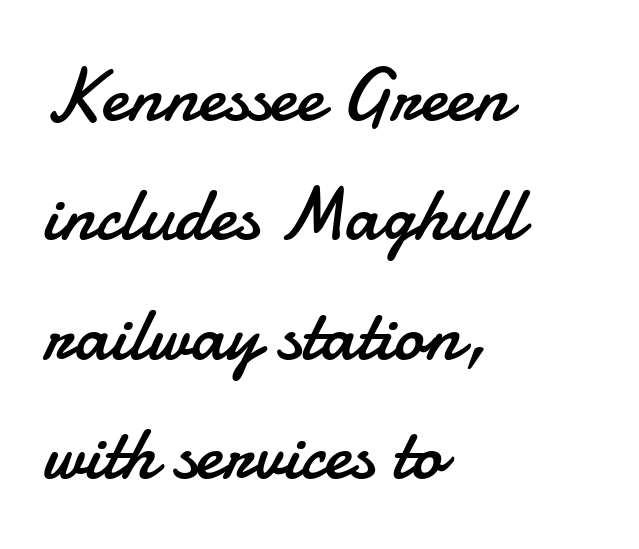
Q: Is the text bold? A: No.
Q: Is the text italic (slanted)? A: Yes.
Q: Is the typeface a serif or a sans-serif typeface? A: Sans-serif.
Q: Is the text underlined? A: No.
Q: How is the paragraph aligned? A: Left-aligned.
Q: Is the spacing between letters normal or unusually wide? A: Normal.
Q: Is the spacing between lines tight, normal or loose? A: Normal.
Q: Width (condensed, normal, or wide)? A: Normal.
Q: Stroke contrast? A: Low.
Q: x-height? A: Small.
Q: Monospaced? A: No.
